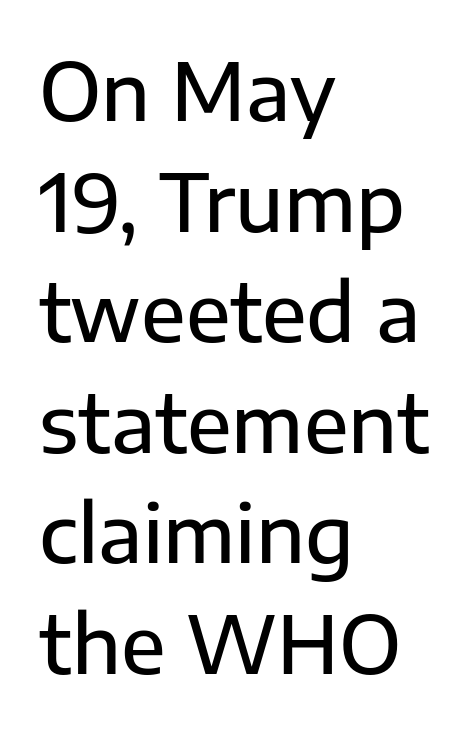
This sample keeps an unexceptional amount of space between lines. The glyphs are unaccompanied by any horizontal stroke below them. Letterform terminals end flat and unadorned throughout the passage. A roman cut, with each character standing at attention. These lines are set flush left with a ragged right edge. A typesetter would call this zero additional tracking.
